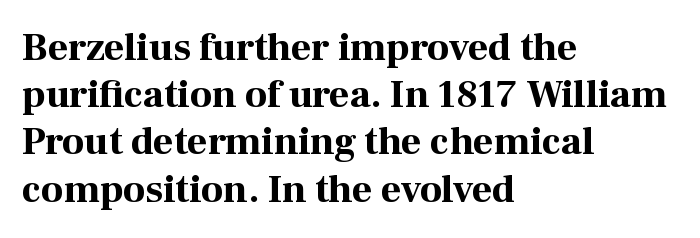
The image shows 39 px bold serif type, upright; set left-aligned, line spacing 1.21x, normal letter spacing, not underlined; high stroke contrast and a medium x-height.
